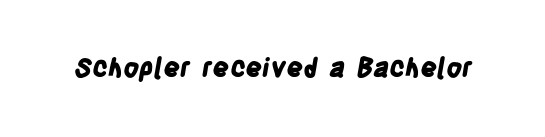
The image shows 26 px bold type; set normal letter spacing, not underlined.
